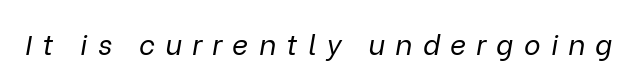
Q: Is the text bold? A: No.
Q: Is the text italic (slanted)? A: Yes, it leans right by about 9 degrees.
Q: Is the text underlined? A: No.
Q: Is the spacing between letters normal or unusually wide? A: Unusually wide.
Q: Width (condensed, normal, or wide)? A: Normal.
Q: Stroke contrast? A: Low.
Q: x-height? A: Medium.
Q: Monospaced? A: No.
